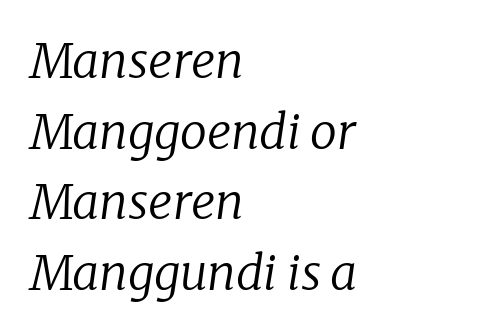
The image shows 48 px regular-weight serif type, italic (leaning right); set left-aligned, normal line spacing (1.47x), normal letter spacing, not underlined; low stroke contrast and a medium x-height.
